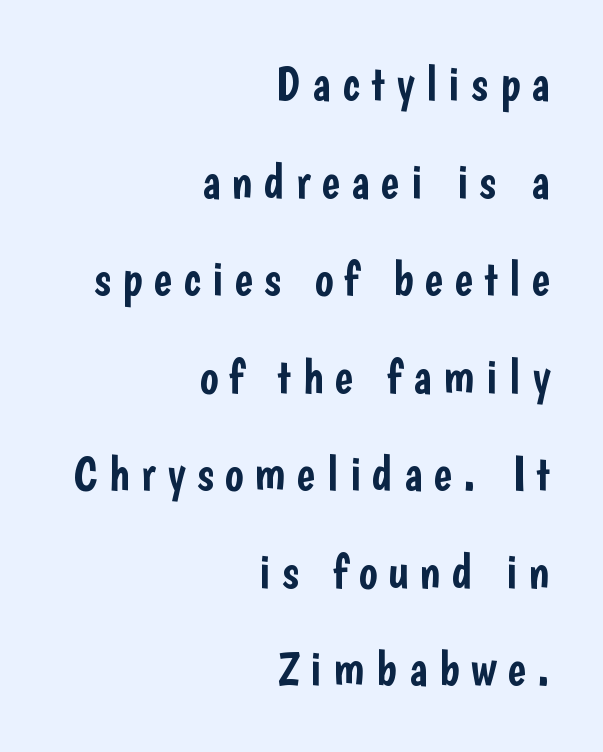
These lines were composed using upright roman letters. Bare-footed words on every line. The face used here is proportionally spaced, like ordinary book or web type. The rendering anchors every line to the right-hand side. What kind of face is this? One without serifs — a sans.
